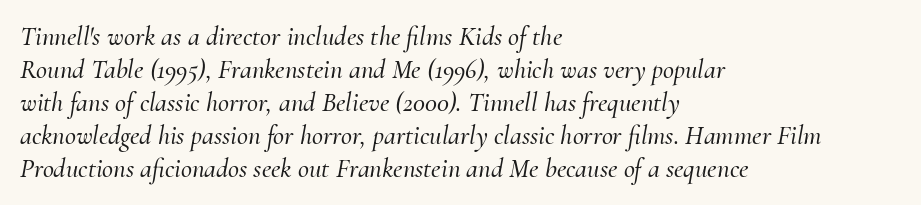
{"italic": "yes", "lean": "right", "slant_degrees": 10, "underline": "no", "align": "left", "line_spacing_ratio": 1.22, "letter_spacing": "normal", "letter_spacing_em": 0.0, "glyph_px": 27}
